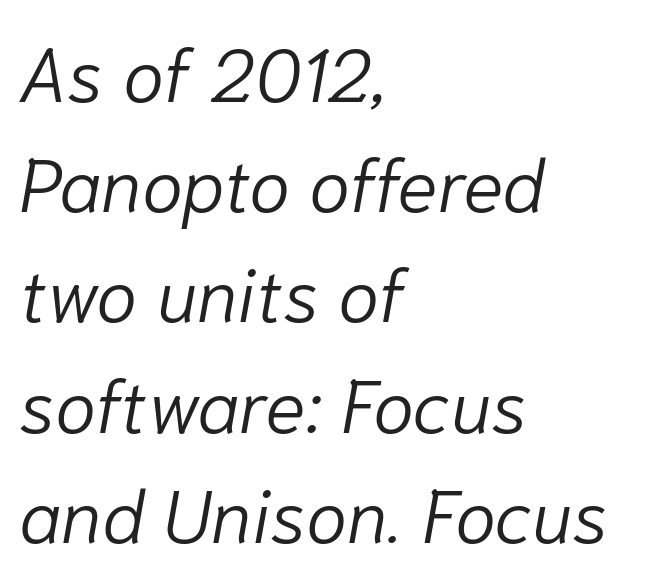
Horizontal alignment here is leftward, the default for most running prose. The horizontal fit of the characters is conventional and even. No extra ink here — the face is not bold. Looks like regular typesetting: each glyph gets only the width it needs.
